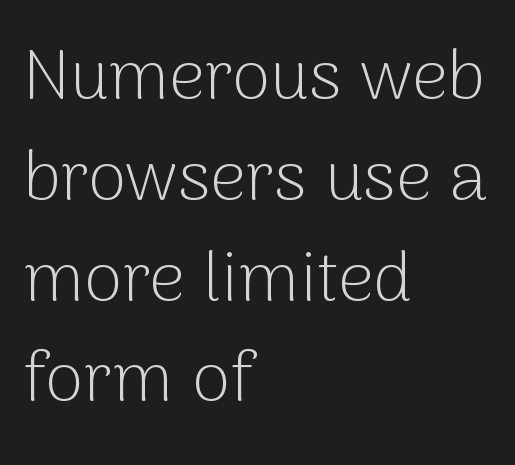
The image shows 70 px light sans-serif type, upright; set left-aligned, normal line spacing (1.44x), normal letter spacing, not underlined; low stroke contrast and a medium x-height.
